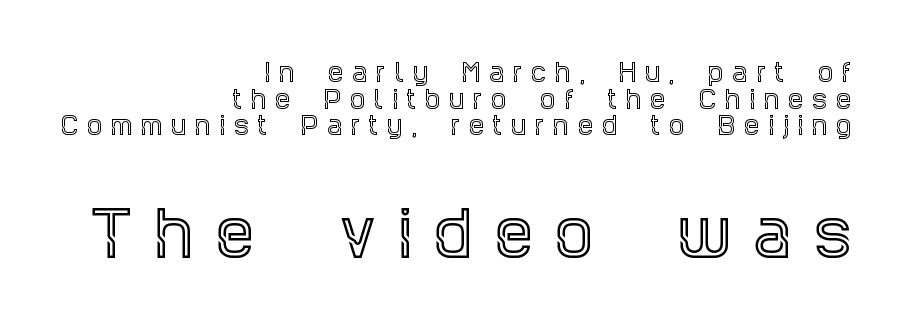
The image shows 60 px condensed serif type, upright; set right-aligned, tight line spacing (1.11x), unusually wide letter spacing (+0.38 em), not underlined; the second (bottom) block is 2.5x larger; a large x-height.
